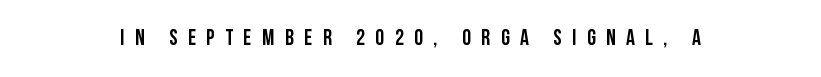
Every stem runs plumb, perpendicular to the baseline. Underlining? Definitely not there. Caption: expanded tracking, letters set apart.
